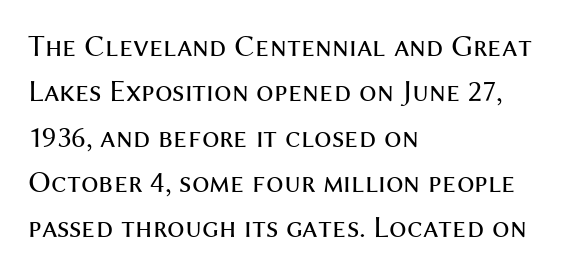
{"serif": "no", "italic": "no", "bold": "no", "weight": "regular", "width": "normal", "stroke_contrast": "medium", "x_height": "medium", "monospaced": "no", "underline": "no", "align": "left", "line_spacing": "normal", "line_spacing_ratio": 1.46, "letter_spacing": "normal", "letter_spacing_em": 0.0, "glyph_px": 31}
